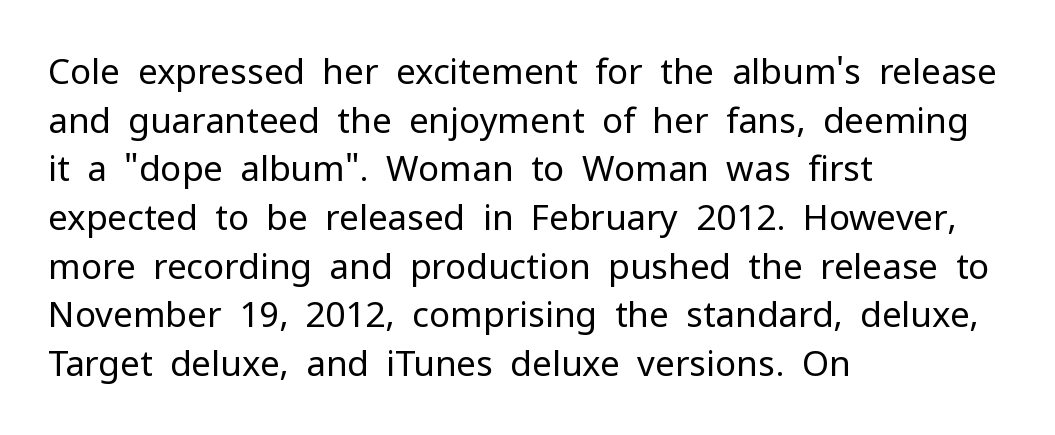
Q: Is the text bold? A: No.
Q: Is the text italic (slanted)? A: No, it is upright.
Q: Is the typeface a serif or a sans-serif typeface? A: Sans-serif.
Q: Is the text underlined? A: No.
Q: How is the paragraph aligned? A: Left-aligned.
Q: Is the spacing between letters normal or unusually wide? A: Normal.
Q: Is the spacing between lines tight, normal or loose? A: Normal.
Q: Width (condensed, normal, or wide)? A: Normal.
Q: Stroke contrast? A: Low.
Q: x-height? A: Medium.
Q: Monospaced? A: No.
